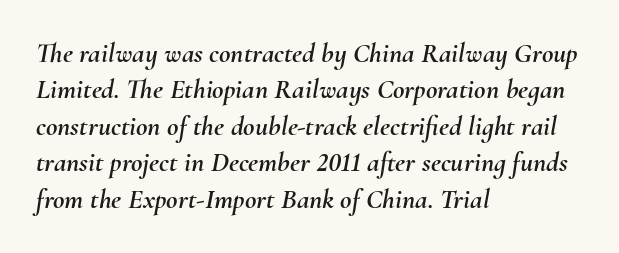
{"italic": "yes", "lean": "right", "slant_degrees": 10, "width": "normal", "stroke_contrast": "medium", "x_height": "small", "monospaced": "no", "underline": "no", "align": "left", "line_spacing": "normal", "line_spacing_ratio": 1.3, "letter_spacing": "normal", "letter_spacing_em": 0.0, "glyph_px": 28}
